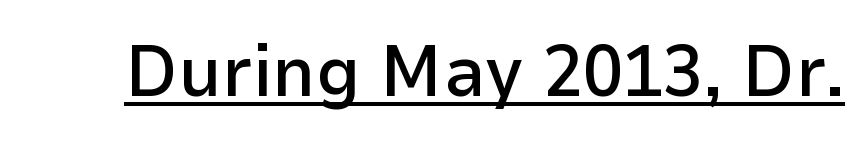
The line texture is even and compact thanks to regular tracking. Glance below the letters and you will spot a drawn line. The font's upright variant was chosen for this text. A fair bit of extra ink — the face is semibold, not bold.
